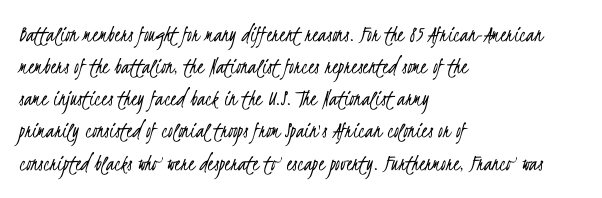
{"bold": "no", "underline": "no", "align": "left", "line_spacing": "normal", "line_spacing_ratio": 1.34, "letter_spacing": "normal", "letter_spacing_em": 0.0, "glyph_px": 24}
